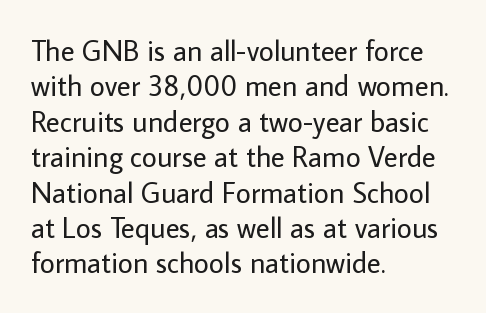
{"serif": "no", "italic": "no", "bold": "no", "weight": "regular", "width": "normal", "stroke_contrast": "low", "x_height": "medium", "monospaced": "no", "underline": "no", "align": "left", "line_spacing_ratio": 1.22, "letter_spacing": "normal", "letter_spacing_em": 0.0, "glyph_px": 29}
